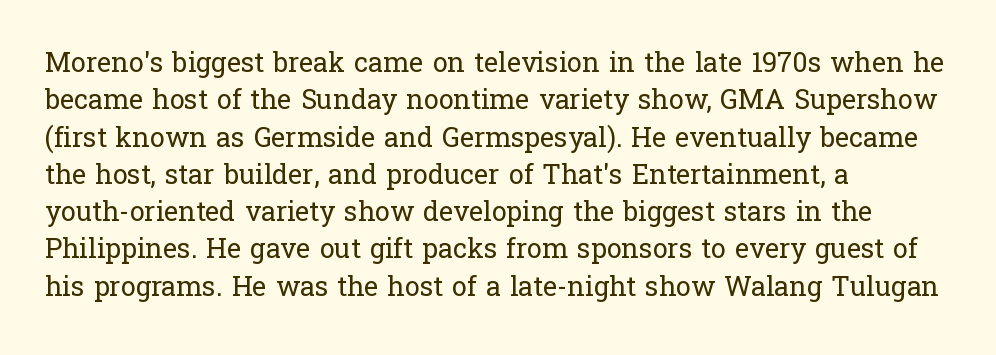
Interline gaps are of average width in this sample. Inter-character spacing is left at the font's built-in metrics. If you drew a line through each stem, it would be perfectly vertical. Words float on clear page, feet unadorned. Each line starts at the same left margin while the right side varies.
